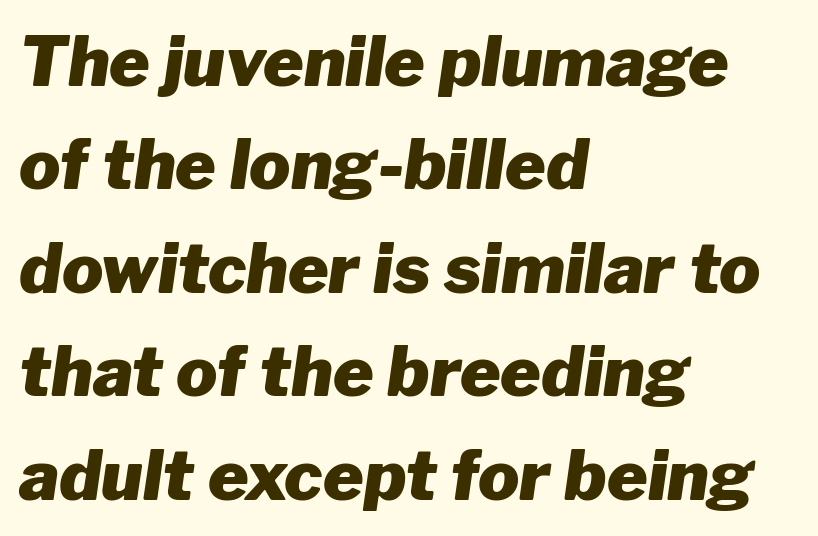
Q: Is the text bold? A: Yes.
Q: Is the text italic (slanted)? A: Yes, it leans right by about 8 degrees.
Q: Is the text underlined? A: No.
Q: How is the paragraph aligned? A: Left-aligned.
Q: Is the spacing between letters normal or unusually wide? A: Normal.
Q: Is the spacing between lines tight, normal or loose? A: Normal.
Q: Width (condensed, normal, or wide)? A: Normal.
Q: Stroke contrast? A: Low.
Q: x-height? A: Medium.
Q: Monospaced? A: No.
